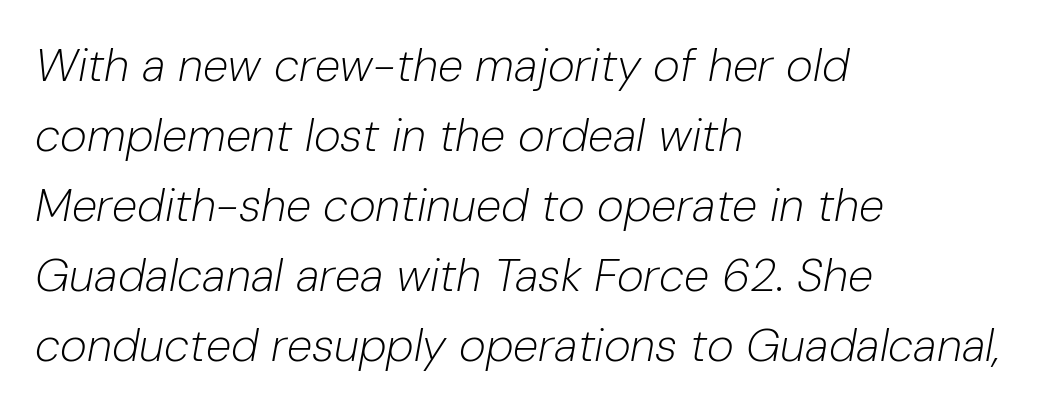
Q: Is the text bold? A: No.
Q: Is the text italic (slanted)? A: Yes, it leans right by about 10 degrees.
Q: Is the text underlined? A: No.
Q: How is the paragraph aligned? A: Left-aligned.
Q: Is the spacing between letters normal or unusually wide? A: Normal.
Q: Is the spacing between lines tight, normal or loose? A: Normal.
Q: Width (condensed, normal, or wide)? A: Normal.
Q: Stroke contrast? A: Low.
Q: x-height? A: Medium.
Q: Monospaced? A: No.
